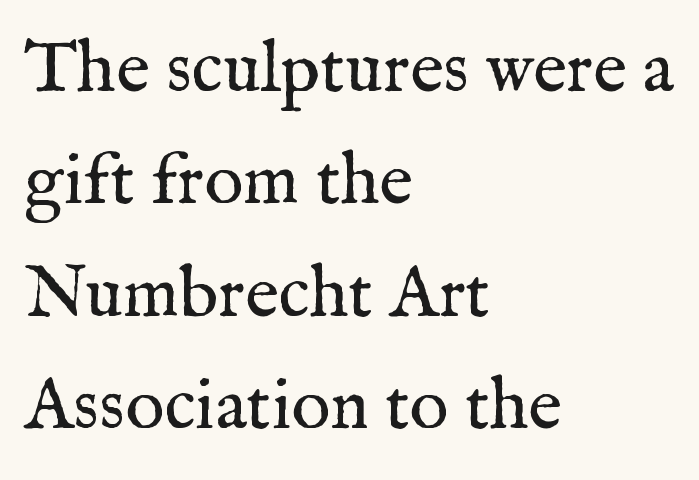
{"serif": "yes", "italic": "no", "bold": "no", "weight": "regular", "width": "normal", "stroke_contrast": "medium", "x_height": "medium", "monospaced": "no", "underline": "no", "align": "left", "line_spacing": "normal", "line_spacing_ratio": 1.54, "letter_spacing": "normal", "letter_spacing_em": 0.0, "glyph_px": 73}
